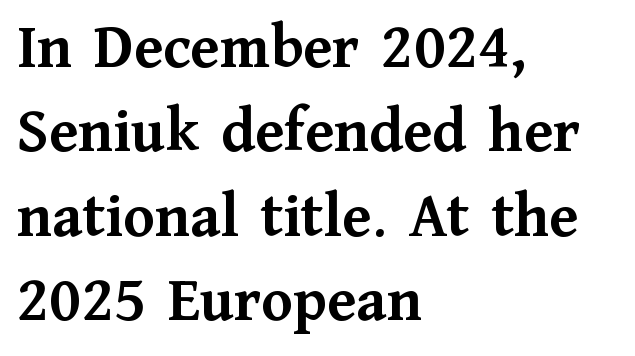
The image shows 64 px semibold serif type, upright; set left-aligned, normal line spacing (1.32x), normal letter spacing, not underlined; medium stroke contrast and a medium x-height.
